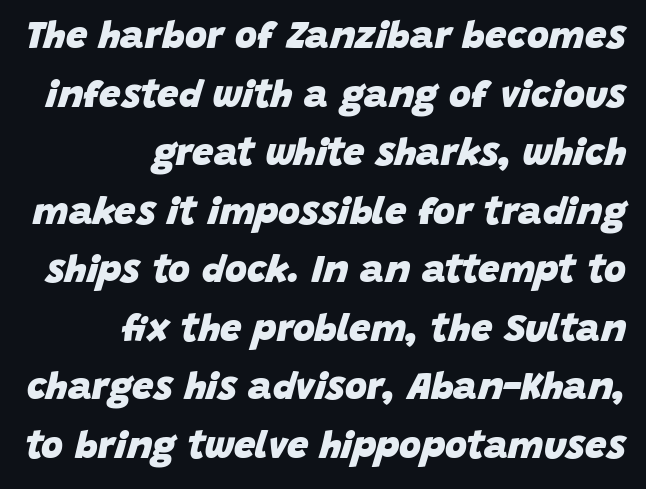
The image shows 38 px heavy type, italic (leaning right); set right-aligned, normal line spacing (1.54x), normal letter spacing, not underlined; low stroke contrast and a large x-height.
